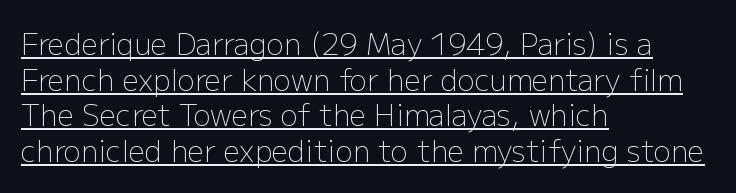
Q: Is the text bold? A: No.
Q: Is the text italic (slanted)? A: No, it is upright.
Q: Is the typeface a serif or a sans-serif typeface? A: Sans-serif.
Q: Is the text underlined? A: Yes.
Q: How is the paragraph aligned? A: Left-aligned.
Q: Is the spacing between letters normal or unusually wide? A: Normal.
Q: Width (condensed, normal, or wide)? A: Normal.
Q: Stroke contrast? A: Low.
Q: x-height? A: Medium.
Q: Monospaced? A: No.
